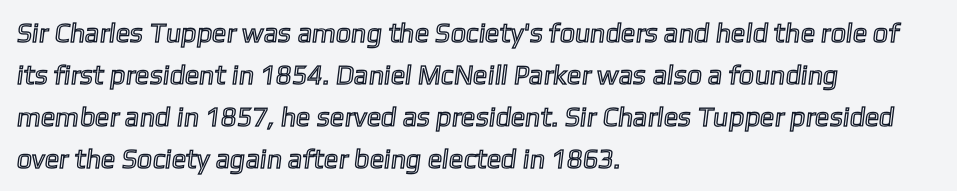
{"underline": "no", "align": "left", "line_spacing": "normal", "line_spacing_ratio": 1.56, "letter_spacing": "normal", "letter_spacing_em": 0.0, "glyph_px": 27}
